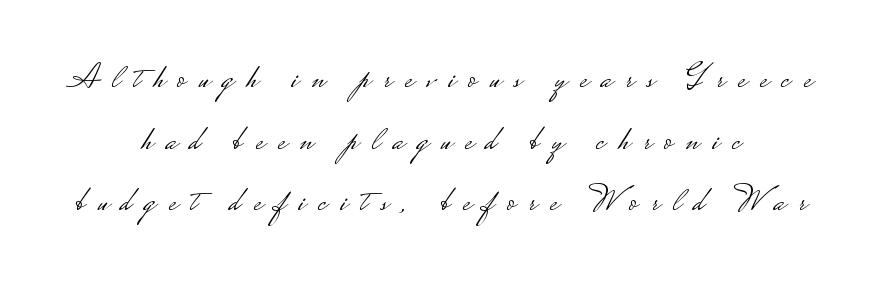
Is the block centered? Yes — each line is placed symmetrically about the middle. Beneath every word, the page is bare. Stems here are at most as thick as an everyday book face. Observe the absence of serifs on each vertical stroke in this sample. The line texture is sparse and dotted thanks to wide tracking.
